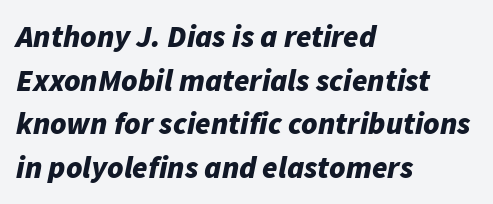
Q: Is the text bold? A: Yes.
Q: Is the text italic (slanted)? A: Yes, it leans right by about 11 degrees.
Q: Is the text underlined? A: No.
Q: How is the paragraph aligned? A: Left-aligned.
Q: Is the spacing between letters normal or unusually wide? A: Normal.
Q: Is the spacing between lines tight, normal or loose? A: Normal.
Q: Width (condensed, normal, or wide)? A: Normal.
Q: Stroke contrast? A: Low.
Q: x-height? A: Medium.
Q: Monospaced? A: No.
